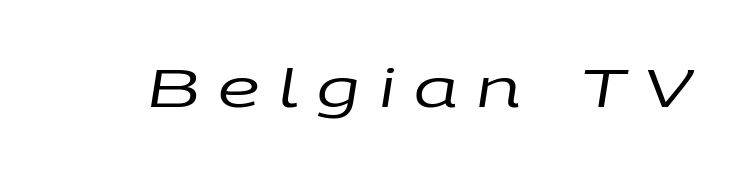
Descender tails drop into unmarked territory. You could not count columns in this text — the font is proportionally spaced. These lines have a slow, spaced-out rhythm from letter to letter. The whole block is typeset with a tilt. This reads as an unemphasized weight, regular at the heaviest.
